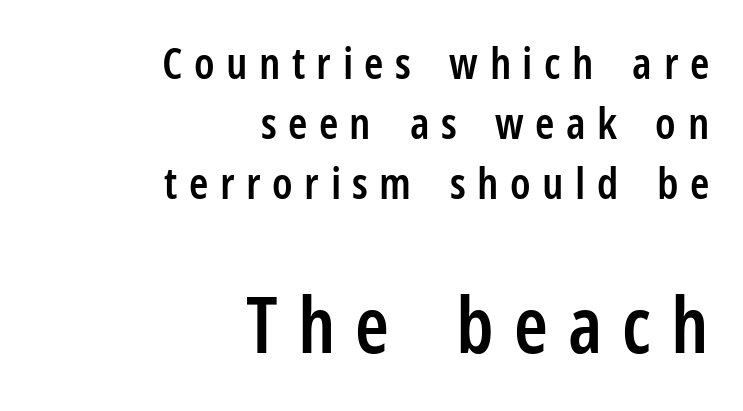
Here the glyphs are tracked loosely, breaking word shapes into spaced letters. The type family on display is of the sans-serif kind. Notice how the stems are strictly vertical — no italics here. Do the characters align in a grid? No, the font is proportional.
